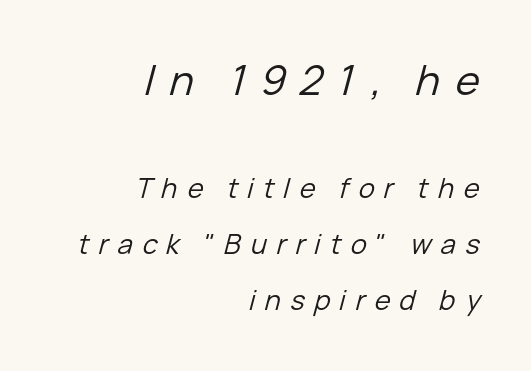
{"italic": "yes", "lean": "right", "slant_degrees": 15, "bold": "no", "weight": "regular", "width": "normal", "stroke_contrast": "low", "x_height": "medium", "monospaced": "no", "underline": "no", "align": "right", "line_spacing": "loose", "line_spacing_ratio": 2.08, "letter_spacing": "wide", "letter_spacing_em": 0.35, "larger_block": "first", "size_ratio": 1.52, "glyph_px": 41}
